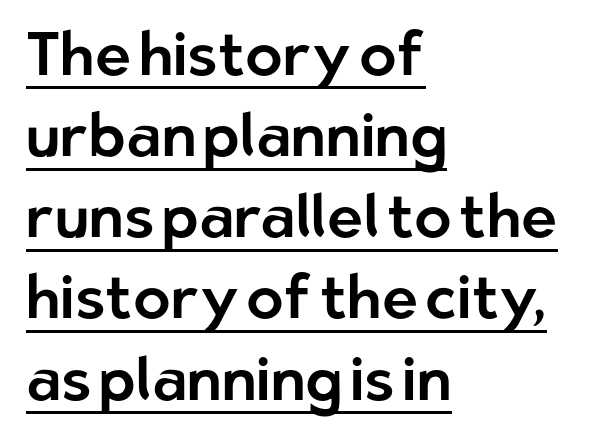
Do the letters lean? They stand straight. Evenly set lines give the paragraph a standard silhouette. These lines are rendered in a variable-pitch font. Visually the block forms a straight wall on the left and a jagged coastline on the right. How are the letters spaced? Ordinarily, with no added tracking.
